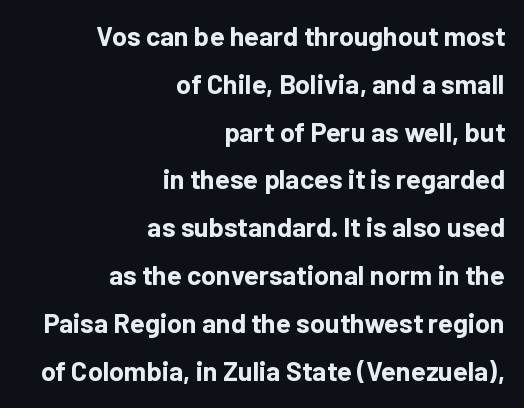
The gaps between neighbouring characters are ordinary and unremarkable. Where is the straight margin? On the right. Posture: upright roman. Caption: bold face, heavy strokes. Clear beneath every line of the passage.
